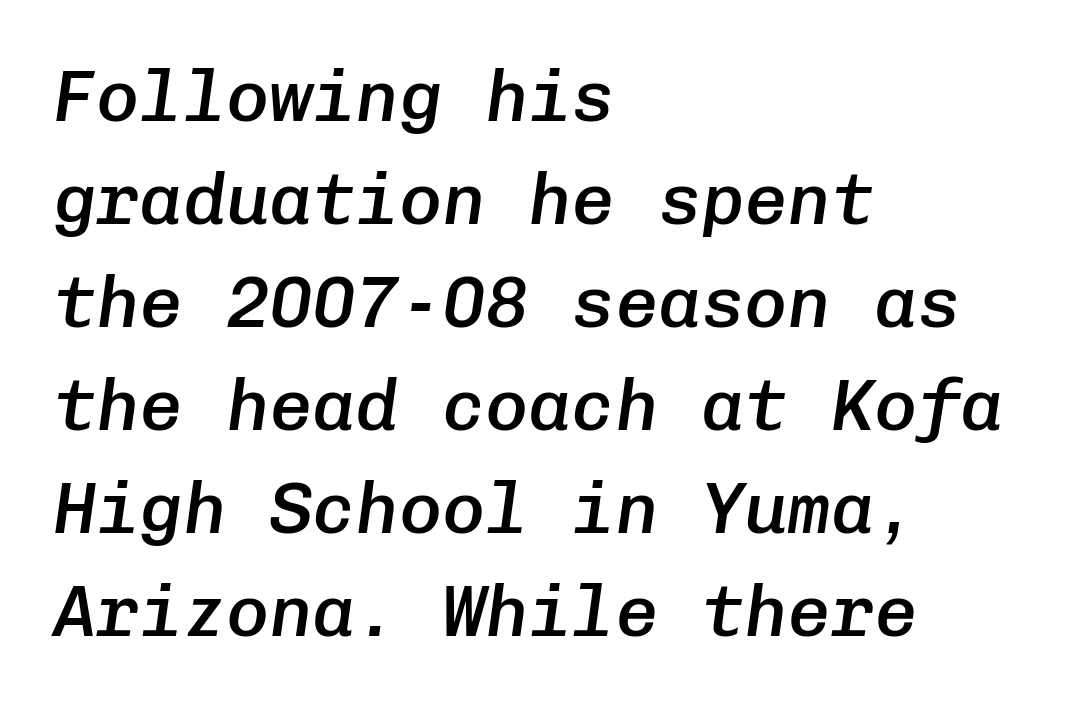
Q: Is the text bold? A: Semi-bold.
Q: Is the text italic (slanted)? A: Yes, it leans right by about 8 degrees.
Q: Is the text underlined? A: No.
Q: How is the paragraph aligned? A: Left-aligned.
Q: Is the spacing between letters normal or unusually wide? A: Normal.
Q: Is the spacing between lines tight, normal or loose? A: Normal.
Q: Width (condensed, normal, or wide)? A: Normal.
Q: Stroke contrast? A: Low.
Q: x-height? A: Medium.
Q: Monospaced? A: Yes.
